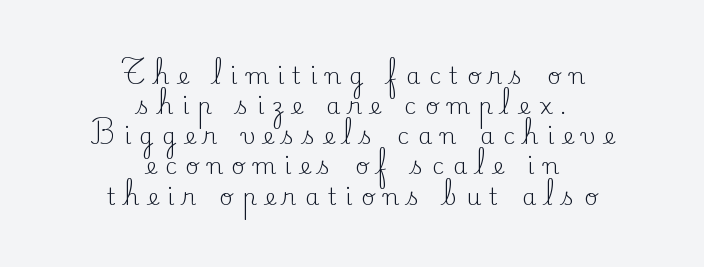
The image shows 23 px text type, upright; set centered, normal line spacing (1.31x), unusually wide letter spacing (+0.37 em), not underlined.
